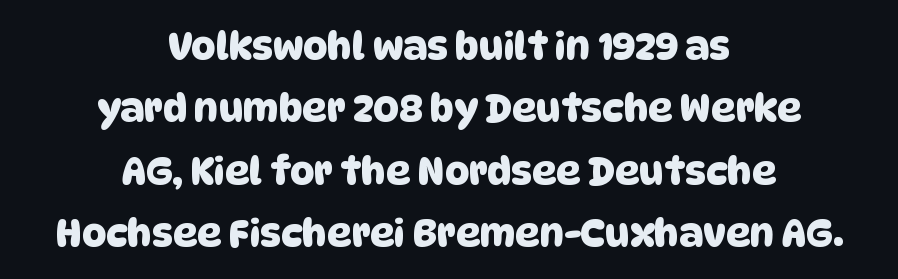
Q: Is the typeface a serif or a sans-serif typeface? A: Sans-serif.
Q: Is the text underlined? A: No.
Q: How is the paragraph aligned? A: Centered.
Q: Is the spacing between letters normal or unusually wide? A: Normal.
Q: Is the spacing between lines tight, normal or loose? A: Normal.
Q: Width (condensed, normal, or wide)? A: Normal.
Q: Stroke contrast? A: Low.
Q: x-height? A: Large.
Q: Monospaced? A: No.
